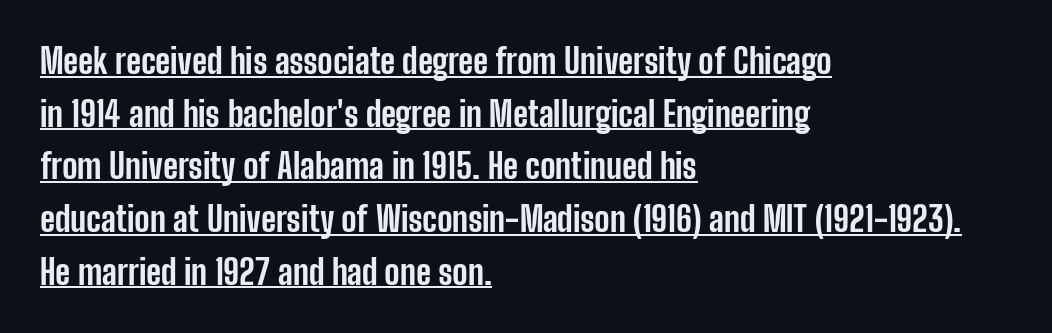
Varying glyph widths throughout — classic text-font behaviour. Does the leading feel generous? No, just average. Emphasis by weight is at full strength: bold. Does the type have serifs? No, each stem ends abruptly.
